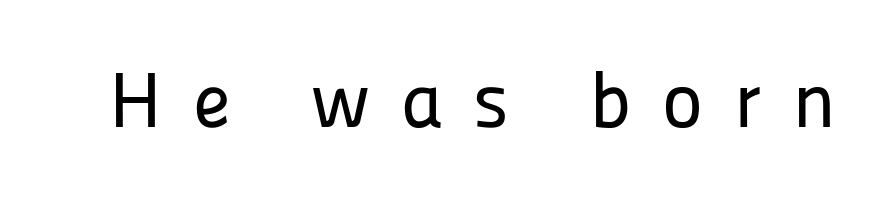
{"serif": "no", "italic": "no", "width": "normal", "stroke_contrast": "low", "x_height": "medium", "monospaced": "no", "underline": "no", "letter_spacing": "wide", "letter_spacing_em": 0.39, "glyph_px": 78}
